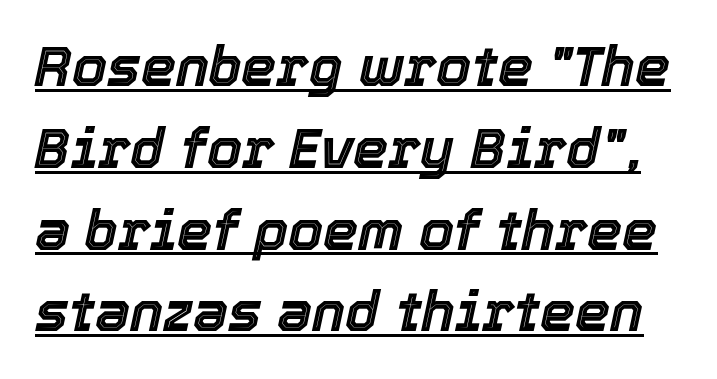
{"italic": "yes", "lean": "right", "slant_degrees": 12, "width": "normal", "x_height": "medium", "monospaced": "no", "underline": "yes", "line_spacing": "normal", "line_spacing_ratio": 1.46, "letter_spacing": "normal", "letter_spacing_em": 0.0, "glyph_px": 56}
